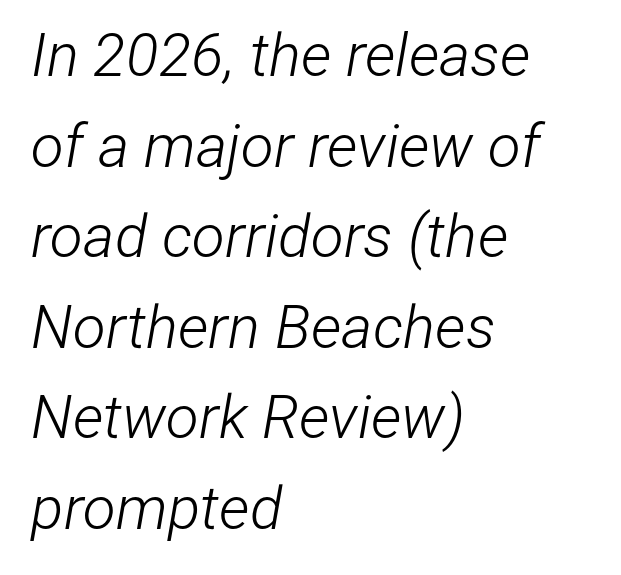
The image shows 60 px light, condensed type, italic (leaning right); set left-aligned, normal line spacing (1.51x), normal letter spacing, not underlined; low stroke contrast and a medium x-height.
